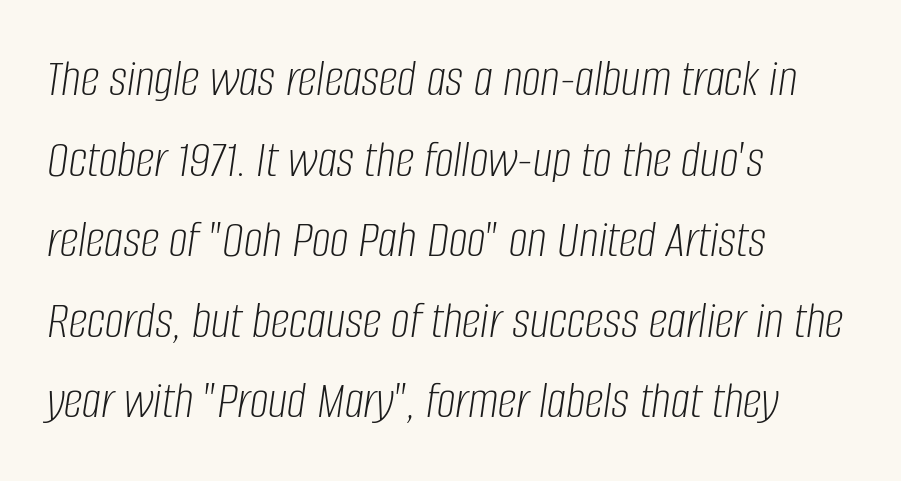
If you measured baseline to baseline, you'd find a middling distance. Weight class: somewhere from thin through regular. A bare baseline throughout the passage. Characters are canted at an angle relative to the baseline's perpendicular. Here the designer chose a conventional face with non-uniform glyph widths. The paragraph has a hard left edge and a soft right edge.
